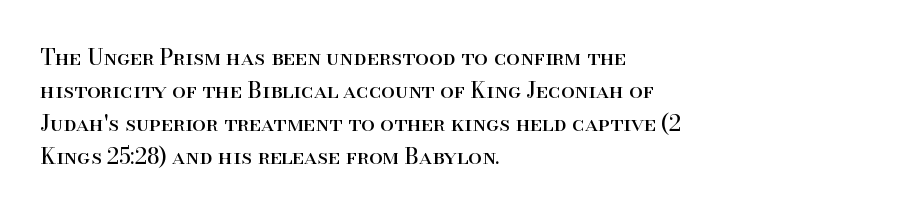
The image shows 22 px text type, upright; set left-aligned, normal line spacing (1.5x), normal letter spacing, not underlined.
